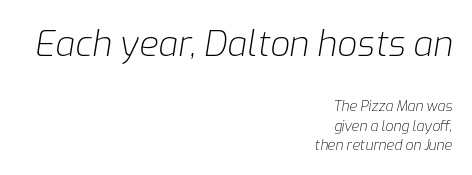
Q: Is the text bold? A: No.
Q: Is the text italic (slanted)? A: Yes, it leans right by about 9 degrees.
Q: Is the text underlined? A: No.
Q: How is the paragraph aligned? A: Right-aligned.
Q: Is the spacing between letters normal or unusually wide? A: Normal.
Q: Is the spacing between lines tight, normal or loose? A: Normal.
Q: Which block of text is set in a larger size, the first (top) or the second (bottom)? A: The first (top) one.
Q: Width (condensed, normal, or wide)? A: Normal.
Q: Stroke contrast? A: Low.
Q: x-height? A: Medium.
Q: Monospaced? A: No.
